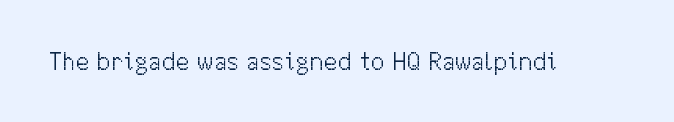
Q: Is the text bold? A: No.
Q: Is the text italic (slanted)? A: No, it is upright.
Q: Is the text underlined? A: No.
Q: Is the spacing between letters normal or unusually wide? A: Normal.
